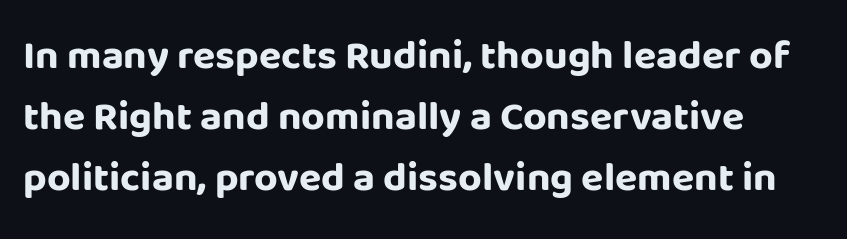
Q: Is the text bold? A: Yes.
Q: Is the text italic (slanted)? A: No, it is upright.
Q: Is the typeface a serif or a sans-serif typeface? A: Sans-serif.
Q: Is the text underlined? A: No.
Q: Is the spacing between letters normal or unusually wide? A: Normal.
Q: Is the spacing between lines tight, normal or loose? A: Normal.
Q: Width (condensed, normal, or wide)? A: Normal.
Q: Stroke contrast? A: Low.
Q: x-height? A: Large.
Q: Monospaced? A: No.
